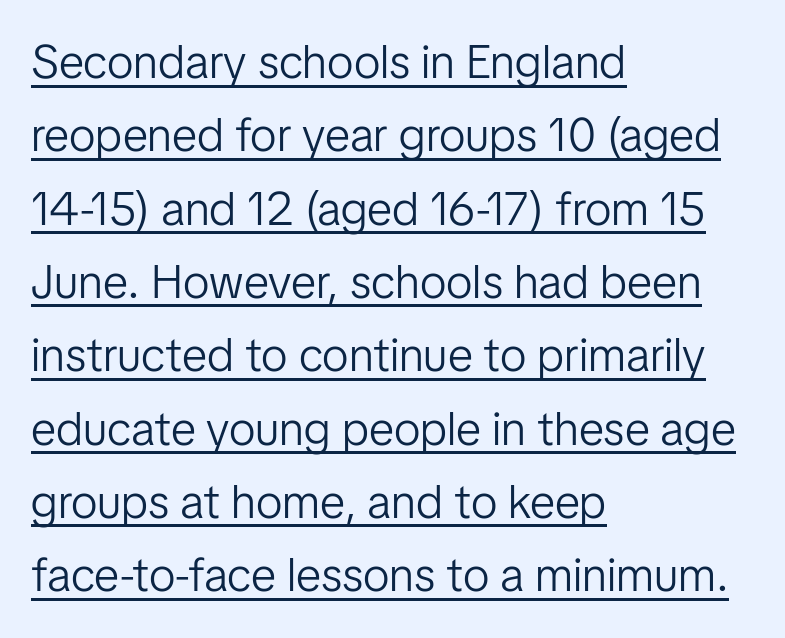
In terms of letterspacing, this is plain default setting. A typesetter would mark this as roman, not italic. Bold? No — there's no thickening of the strokes. Regular leading.
